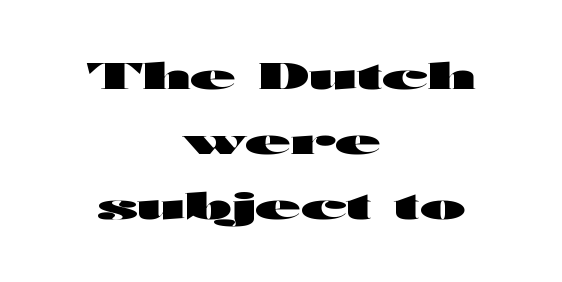
The letters stand upright; this is a roman face. Chunky letters — that's bold for sure. Words appear dense and cohesive because spacing is normal. Proportional: the letters do not fall into vertical columns.
